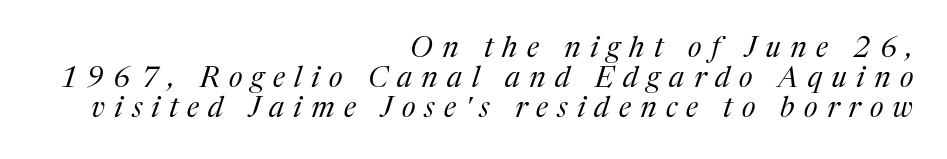
Q: Is the text bold? A: No.
Q: Is the text italic (slanted)? A: Yes, it leans right by about 17 degrees.
Q: Is the typeface a serif or a sans-serif typeface? A: Serif.
Q: Is the text underlined? A: No.
Q: How is the paragraph aligned? A: Right-aligned.
Q: Is the spacing between letters normal or unusually wide? A: Unusually wide.
Q: Is the spacing between lines tight, normal or loose? A: Tight.
Q: Width (condensed, normal, or wide)? A: Normal.
Q: Stroke contrast? A: Medium.
Q: x-height? A: Medium.
Q: Monospaced? A: No.
